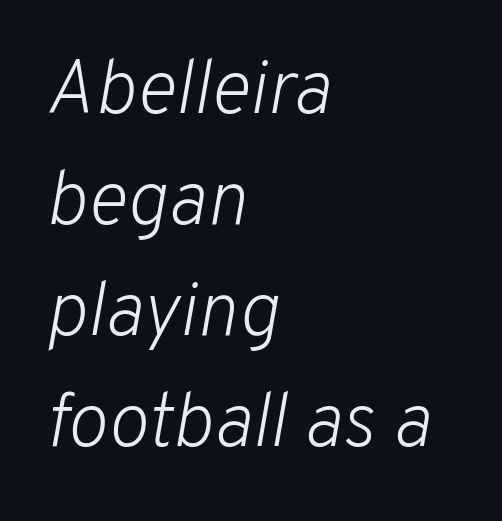
{"italic": "yes", "lean": "right", "slant_degrees": 10, "bold": "no", "weight": "light", "width": "normal", "stroke_contrast": "low", "x_height": "medium", "monospaced": "no", "underline": "no", "align": "left", "line_spacing": "normal", "line_spacing_ratio": 1.46, "letter_spacing": "normal", "letter_spacing_em": 0.0, "glyph_px": 76}
